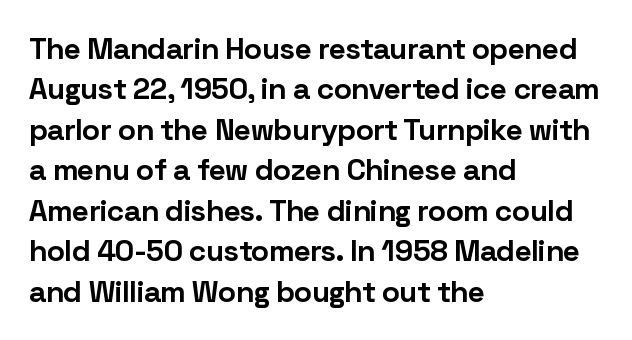
Compared with an ordinary text face, these strokes are far heavier — a full bold. The rendering uses a moderate line-height, typical for paragraphs. Does the type have serifs? No, each stem ends abruptly. Quick note: underline off. No extra tracking has been applied to these lines.
